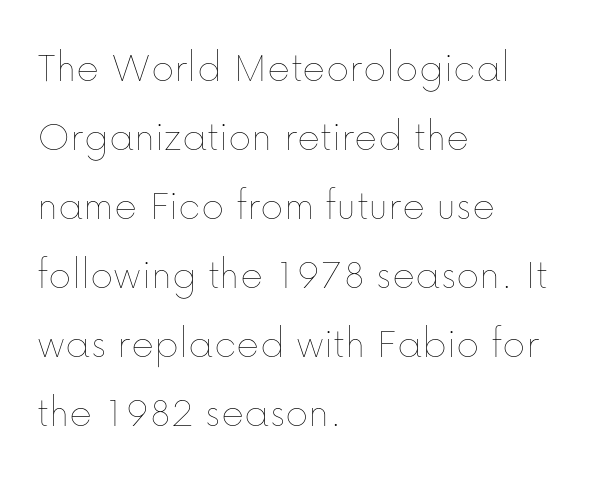
Q: Is the text bold? A: No.
Q: Is the text italic (slanted)? A: No, it is upright.
Q: Is the text underlined? A: No.
Q: How is the paragraph aligned? A: Left-aligned.
Q: Is the spacing between letters normal or unusually wide? A: Normal.
Q: Is the spacing between lines tight, normal or loose? A: Normal.
Q: Width (condensed, normal, or wide)? A: Normal.
Q: Stroke contrast? A: Low.
Q: x-height? A: Medium.
Q: Monospaced? A: No.
